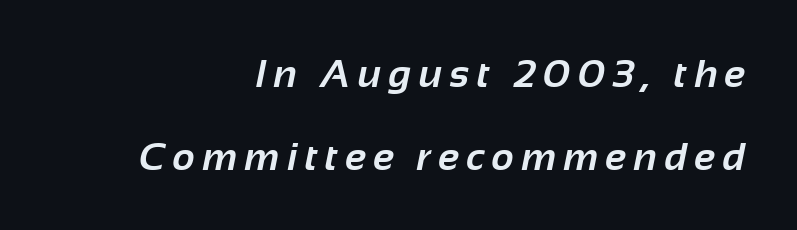
These lines are rendered in a variable-pitch font. Note: no serifs on the glyphs. The string is rendered with underlining switched off. Compared with typical paragraphs, the rows here are farther apart. Weight: bold.
